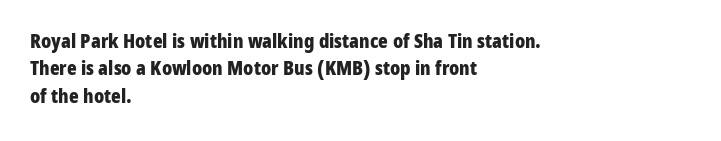
The image shows 20 px bold type, upright; set left-aligned, normal line spacing (1.37x), normal letter spacing, not underlined.
